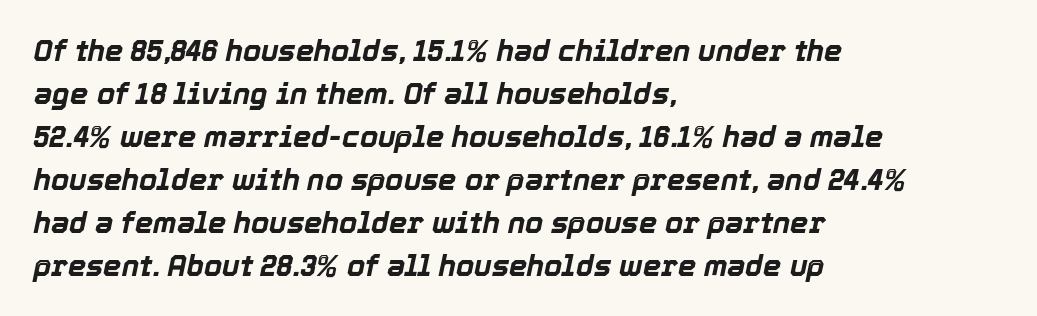
The area under the type is left untouched. This sample uses an oblique cut, with every glyph tilted off the vertical. A student would call this left alignment; a typographer would say flush left, rag right. Pretty heavy lettering here — definitely bold.
